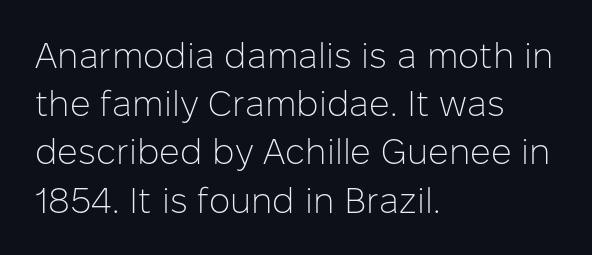
{"serif": "no", "italic": "no", "bold": "no", "weight": "light", "width": "normal", "stroke_contrast": "low", "x_height": "medium", "monospaced": "no", "underline": "no", "align": "left", "line_spacing": "normal", "line_spacing_ratio": 1.34, "letter_spacing": "normal", "letter_spacing_em": 0.0, "glyph_px": 36}
